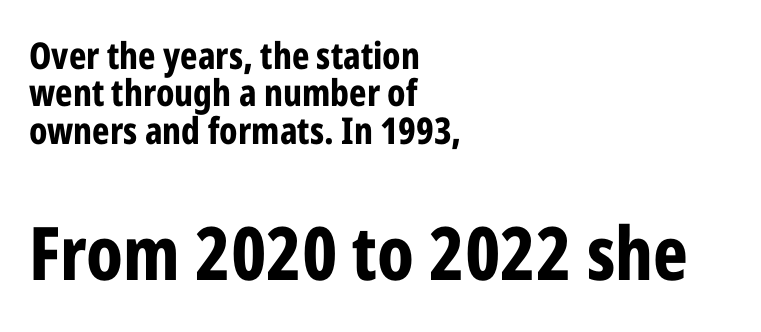
The rendering shows plain stroke endings on the letterforms — a sans-serif design. Notice how thick the strokes are: this is what a full bold looks like. How are the letters spaced? Ordinarily, with no added tracking. The foot of each line stays bare and open. Think of a printed novel: that variable character pitch is what you see here. The typesetter chose a ragged-right arrangement here.
